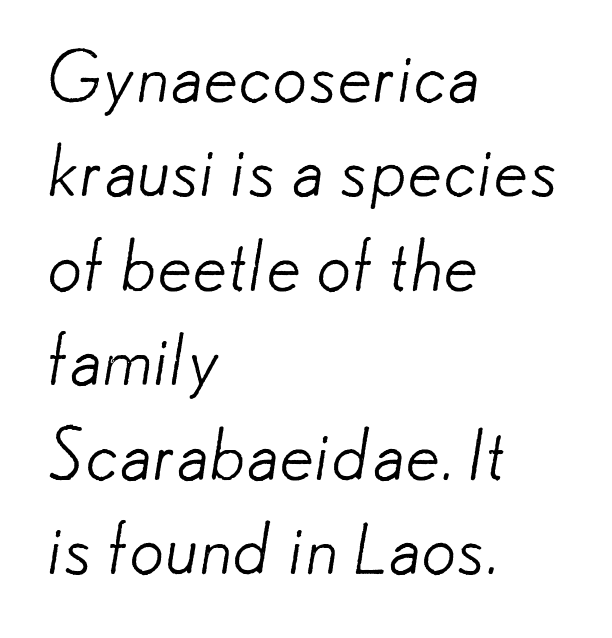
Q: Is the text bold? A: No.
Q: Is the typeface a serif or a sans-serif typeface? A: Sans-serif.
Q: Is the text underlined? A: No.
Q: How is the paragraph aligned? A: Left-aligned.
Q: Is the spacing between letters normal or unusually wide? A: Normal.
Q: Is the spacing between lines tight, normal or loose? A: Normal.
Q: Width (condensed, normal, or wide)? A: Normal.
Q: Stroke contrast? A: Low.
Q: x-height? A: Small.
Q: Monospaced? A: No.
